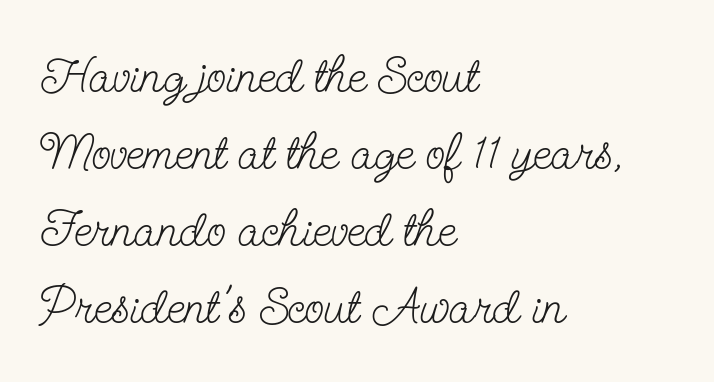
Q: Is the text bold? A: No.
Q: Is the text italic (slanted)? A: Yes.
Q: Is the typeface a serif or a sans-serif typeface? A: Serif.
Q: Is the text underlined? A: No.
Q: How is the paragraph aligned? A: Left-aligned.
Q: Is the spacing between letters normal or unusually wide? A: Normal.
Q: Is the spacing between lines tight, normal or loose? A: Normal.
Q: Width (condensed, normal, or wide)? A: Condensed.
Q: Stroke contrast? A: Low.
Q: x-height? A: Small.
Q: Monospaced? A: No.
